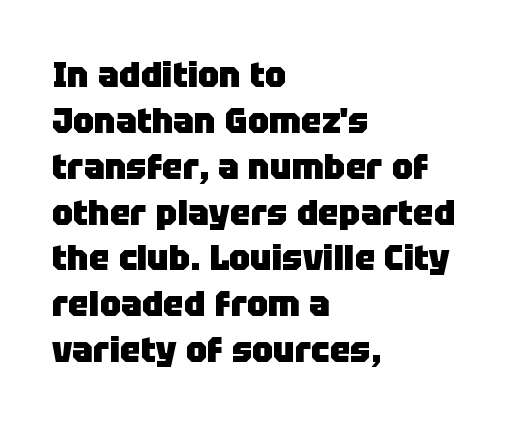
{"serif": "no", "italic": "no", "bold": "yes", "weight": "heavy", "width": "normal", "stroke_contrast": "low", "x_height": "large", "monospaced": "no", "underline": "no", "align": "left", "line_spacing": "normal", "line_spacing_ratio": 1.31, "letter_spacing": "normal", "letter_spacing_em": 0.0, "glyph_px": 35}
